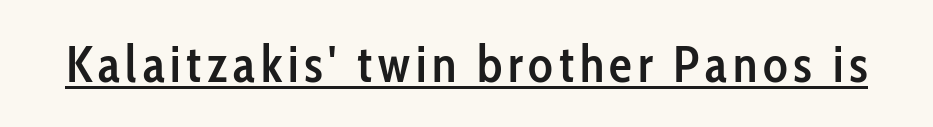
{"serif": "no", "italic": "no", "bold": "semi", "weight": "semibold", "width": "condensed", "stroke_contrast": "low", "x_height": "medium", "monospaced": "no", "underline": "yes", "glyph_px": 51}
